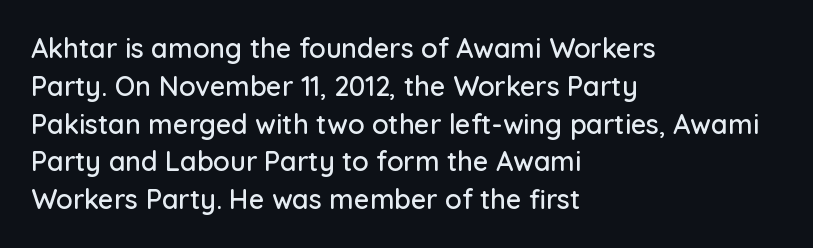
Q: Is the text italic (slanted)? A: No, it is upright.
Q: Is the text underlined? A: No.
Q: How is the paragraph aligned? A: Left-aligned.
Q: Is the spacing between letters normal or unusually wide? A: Normal.
Q: Is the spacing between lines tight, normal or loose? A: Normal.
